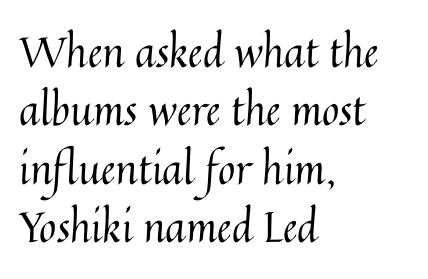
Q: Is the text bold? A: No.
Q: Is the text underlined? A: No.
Q: How is the paragraph aligned? A: Left-aligned.
Q: Is the spacing between letters normal or unusually wide? A: Normal.
Q: Is the spacing between lines tight, normal or loose? A: Normal.
Q: Width (condensed, normal, or wide)? A: Normal.
Q: Stroke contrast? A: Medium.
Q: x-height? A: Medium.
Q: Monospaced? A: No.
